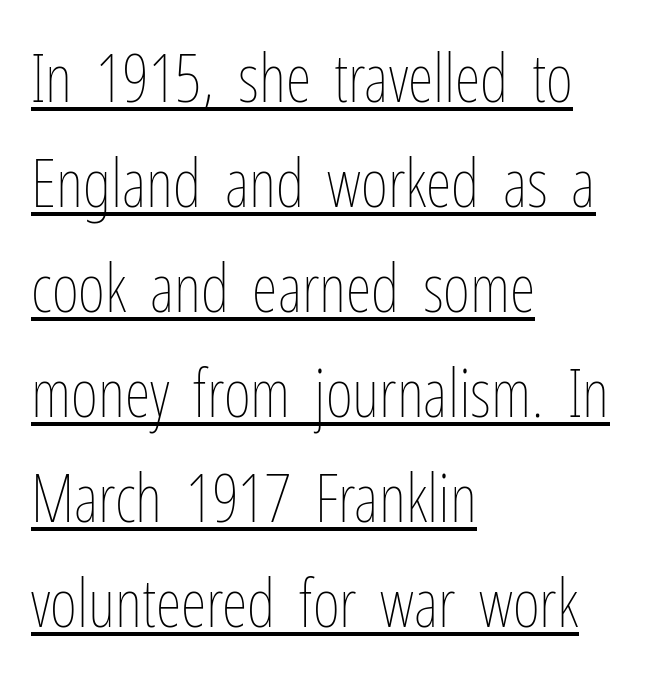
The image shows 66 px thin, condensed type, upright; set left-aligned, normal line spacing (1.59x), normal letter spacing, underlined; low stroke contrast and a medium x-height.
